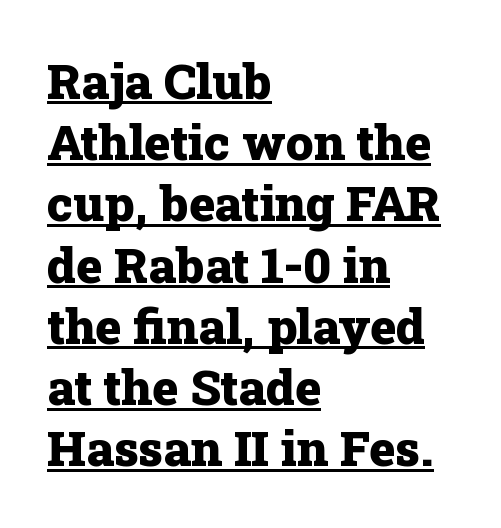
The image shows 49 px heavy serif type, upright; set left-aligned, normal line spacing (1.25x), normal letter spacing, underlined; low stroke contrast and a medium x-height.
